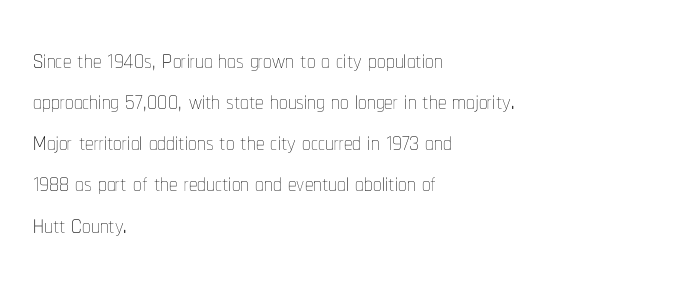
Q: Is the text bold? A: No.
Q: Is the text italic (slanted)? A: No, it is upright.
Q: Is the text underlined? A: No.
Q: How is the paragraph aligned? A: Left-aligned.
Q: Is the spacing between letters normal or unusually wide? A: Normal.
Q: Width (condensed, normal, or wide)? A: Condensed.
Q: Stroke contrast? A: Low.
Q: x-height? A: Medium.
Q: Monospaced? A: No.
